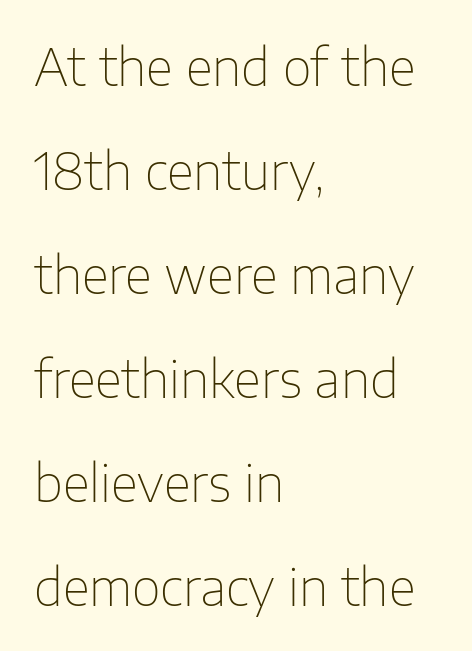
There is no visible air inserted between adjacent glyphs. Proportional: the letters do not fall into vertical columns. Short and long lines alike share a common starting point at left. Leading: increased. The face looks like a standard text weight, possibly lighter.
